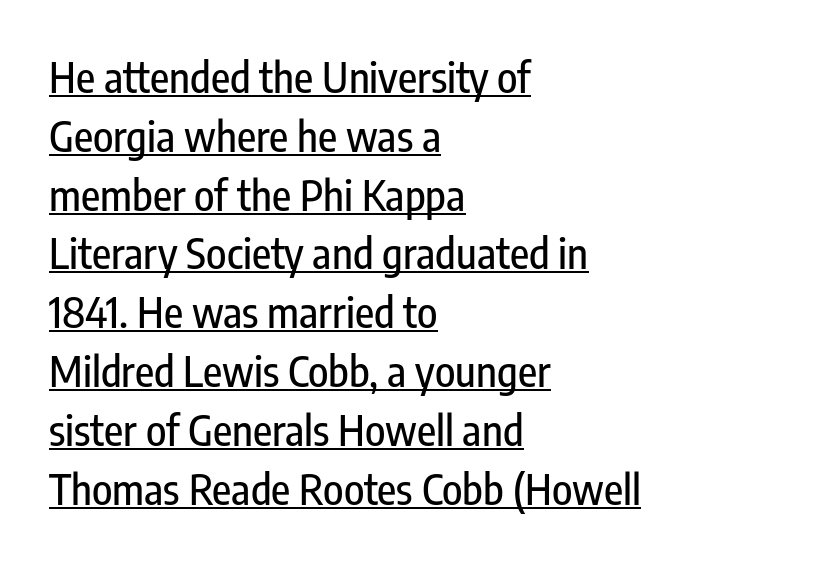
{"serif": "no", "italic": "no", "width": "condensed", "stroke_contrast": "low", "x_height": "medium", "monospaced": "no", "underline": "yes", "align": "left", "line_spacing": "normal", "line_spacing_ratio": 1.4, "letter_spacing": "normal", "letter_spacing_em": 0.0, "glyph_px": 42}
